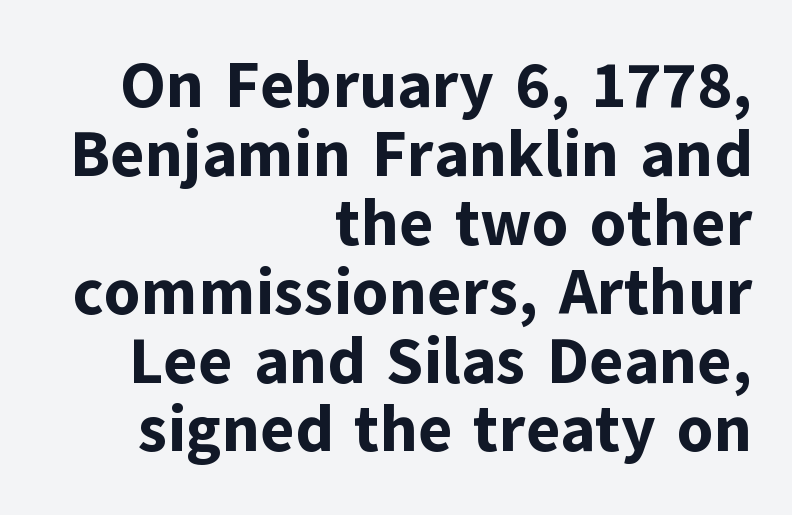
{"serif": "no", "italic": "no", "bold": "yes", "weight": "bold", "width": "normal", "stroke_contrast": "low", "x_height": "medium", "monospaced": "no", "underline": "no", "align": "right", "line_spacing": "tight", "line_spacing_ratio": 1.06, "letter_spacing": "normal", "letter_spacing_em": 0.0, "glyph_px": 65}
